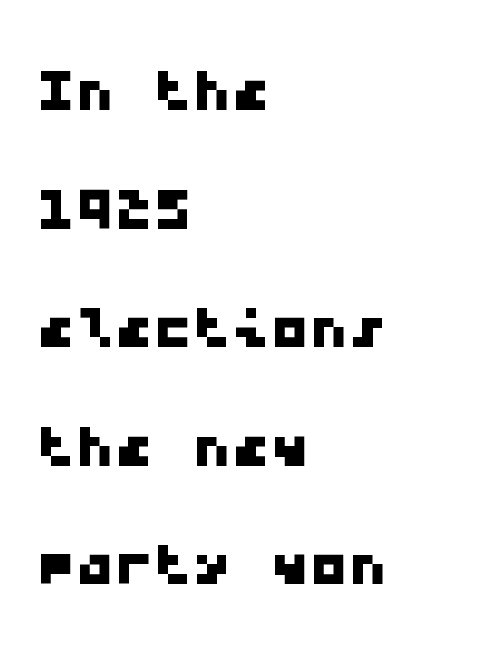
How would I describe the line gaps? Plain and ordinary. Casual observation: everything's shoved over to the left. This sample has the even, mechanical cadence of fixed-width lettering. Spacing between characters is what you'd get straight out of the box.
